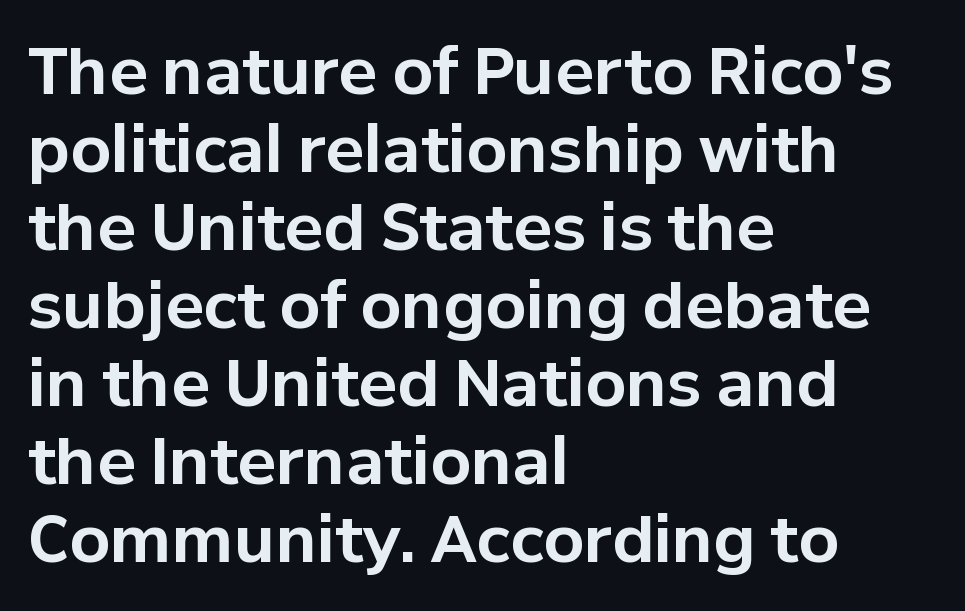
The image shows 64 px bold sans-serif type, upright; set left-aligned, line spacing 1.22x, normal letter spacing, not underlined; low stroke contrast and a medium x-height.
